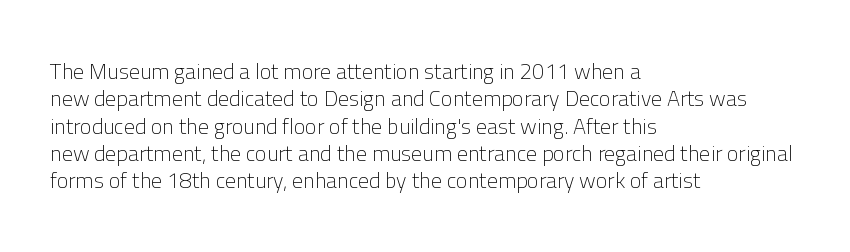
Rendered with straight, roman letterforms. Weight: not bold — regular or lighter. Words appear dense and cohesive because spacing is normal. Horizontal alignment here is leftward, the default for most running prose. A clean baseline with only descenders dipping below it.
